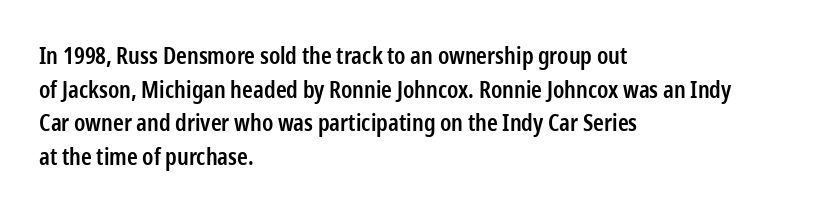
Q: Is the text bold? A: Semi-bold.
Q: Is the text italic (slanted)? A: No, it is upright.
Q: Is the text underlined? A: No.
Q: How is the paragraph aligned? A: Left-aligned.
Q: Is the spacing between letters normal or unusually wide? A: Normal.
Q: Is the spacing between lines tight, normal or loose? A: Normal.
